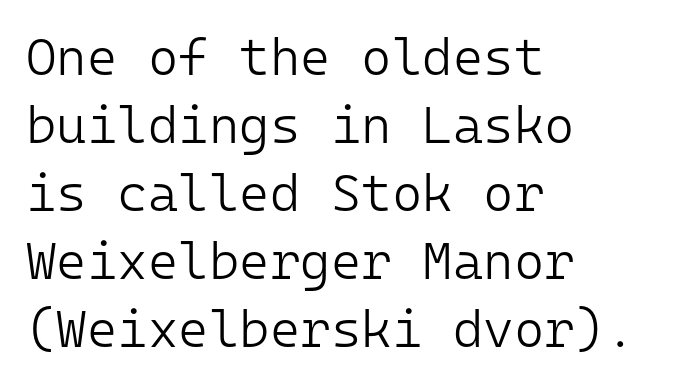
{"serif": "no", "italic": "no", "bold": "no", "weight": "light", "width": "normal", "stroke_contrast": "low", "x_height": "medium", "monospaced": "yes", "underline": "no", "align": "left", "line_spacing": "normal", "line_spacing_ratio": 1.31, "letter_spacing": "normal", "letter_spacing_em": 0.0, "glyph_px": 52}
